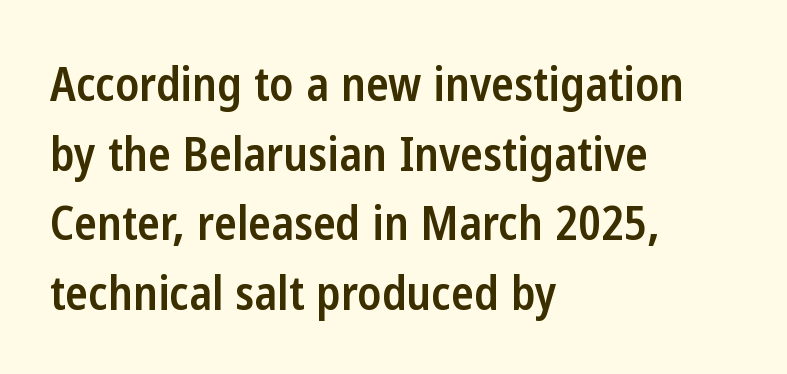
Every letter is mildly thick-stroked: semibold rather than bold. A typesetter would call this proportional, since set widths differ per character. Designer's note — italics off, roman on. The vertical gap from one line to the next is medium.
